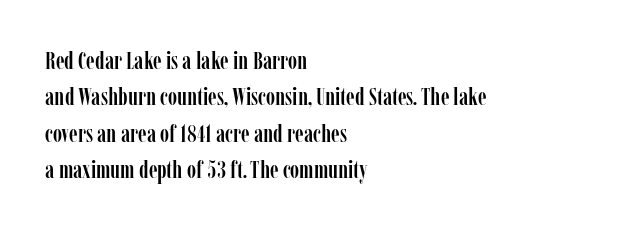
The image shows 25 px text type, upright; set left-aligned, normal line spacing (1.46x), normal letter spacing, not underlined.
